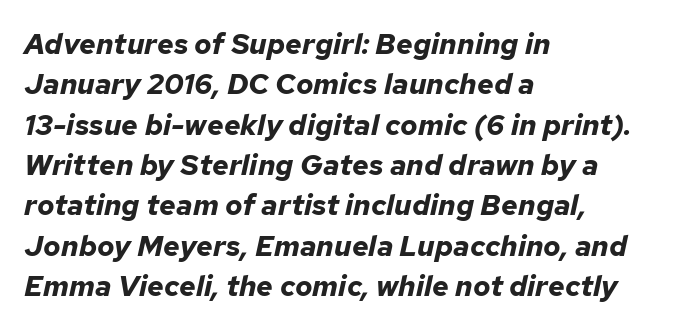
Q: Is the text bold? A: Yes.
Q: Is the text italic (slanted)? A: Yes, it leans right by about 12 degrees.
Q: Is the text underlined? A: No.
Q: How is the paragraph aligned? A: Left-aligned.
Q: Is the spacing between letters normal or unusually wide? A: Normal.
Q: Is the spacing between lines tight, normal or loose? A: Normal.
Q: Width (condensed, normal, or wide)? A: Normal.
Q: Stroke contrast? A: Low.
Q: x-height? A: Medium.
Q: Monospaced? A: No.
